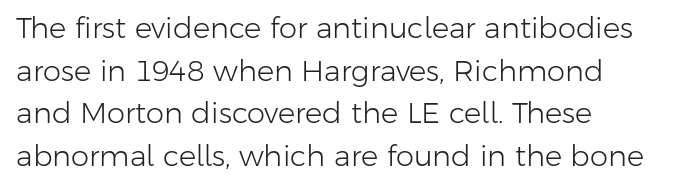
Heaviness? Minimal to ordinary, like unemphasized prose. A normal amount of white space separates one row of letters from the next. No extra tracking has been applied to these lines. The letters advance in unequal steps, a hallmark of proportional type. The typography opts for an upright posture over an oblique one. Each line starts at the same left margin while the right side varies.
